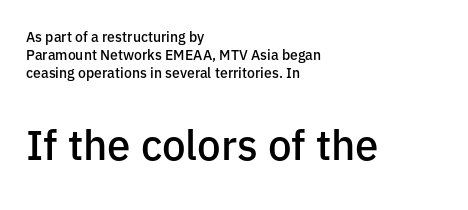
Is this a sans? Yes — the strokes have no serifs. Visually the block forms a straight wall on the left and a jagged coastline on the right. Semibold letterforms, between regular and bold. Is this a fixed-width face? No — the glyphs have proportional, varying widths. Style check: upright.
